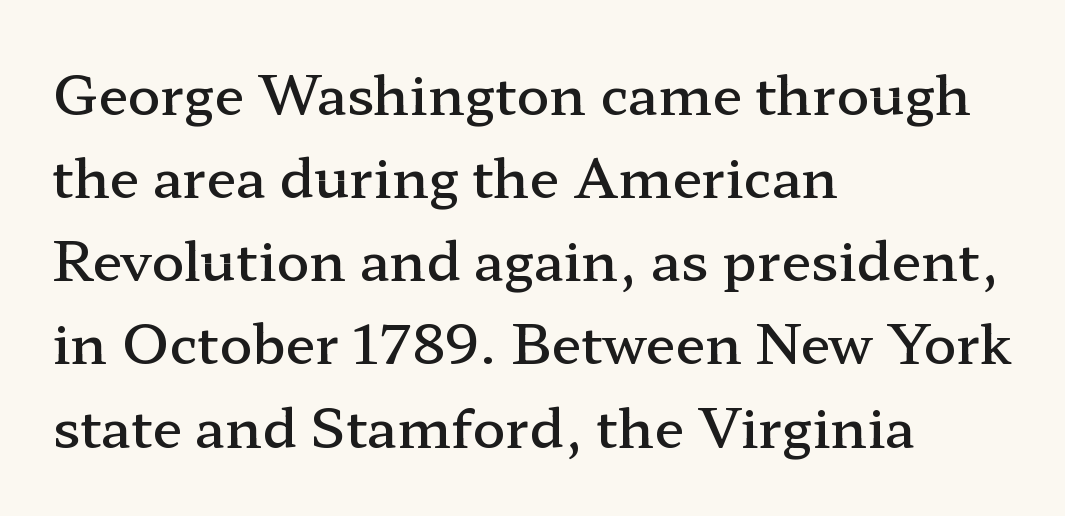
The image shows 54 px semibold, wide serif type, upright; set left-aligned, normal line spacing (1.54x), normal letter spacing, not underlined; low stroke contrast and a medium x-height.
